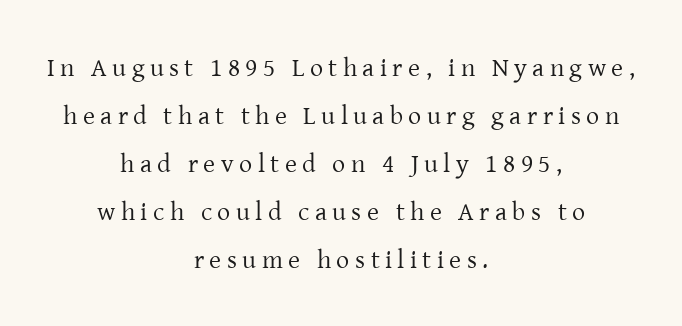
Q: Is the text bold? A: No.
Q: Is the text italic (slanted)? A: No, it is upright.
Q: Is the text underlined? A: No.
Q: How is the paragraph aligned? A: Centered.
Q: Is the spacing between letters normal or unusually wide? A: Unusually wide.
